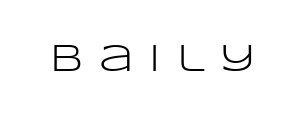
Q: Is the text bold? A: No.
Q: Is the text italic (slanted)? A: No, it is upright.
Q: Is the typeface a serif or a sans-serif typeface? A: Sans-serif.
Q: Is the text underlined? A: No.
Q: Is the spacing between letters normal or unusually wide? A: Unusually wide.
Q: Width (condensed, normal, or wide)? A: Wide.
Q: Stroke contrast? A: Low.
Q: x-height? A: Large.
Q: Monospaced? A: No.
